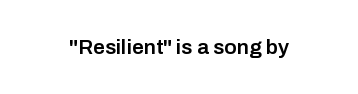
Typesetter's note: demi weight, one step under bold. The specimen omits any rule beneath the text block's lines. Is there any slant? The stems are plumb. Does extra space separate the letters? No, they use regular spacing.
